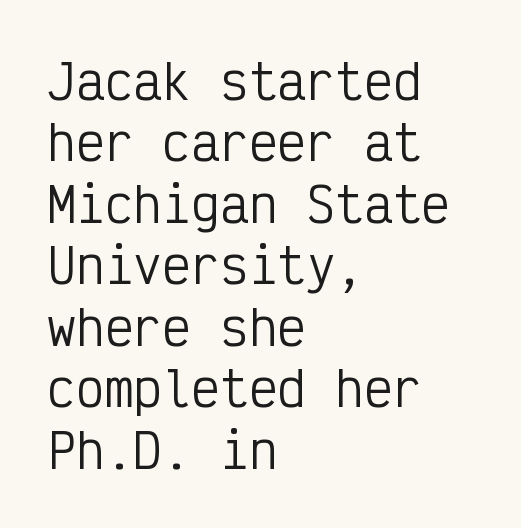
The image shows 48 px regular-weight, condensed sans-serif type, upright, monospaced; set left-aligned, normal line spacing (1.28x), normal letter spacing, not underlined; low stroke contrast and a medium x-height.
